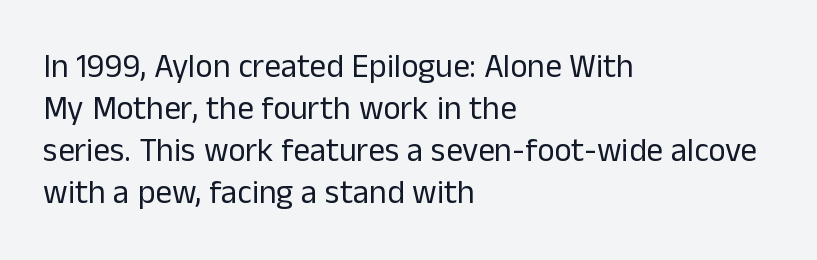
{"serif": "no", "italic": "no", "bold": "no", "weight": "regular", "width": "normal", "stroke_contrast": "low", "x_height": "medium", "monospaced": "no", "underline": "no", "align": "left", "line_spacing": "normal", "line_spacing_ratio": 1.27, "letter_spacing": "normal", "letter_spacing_em": 0.0, "glyph_px": 33}
